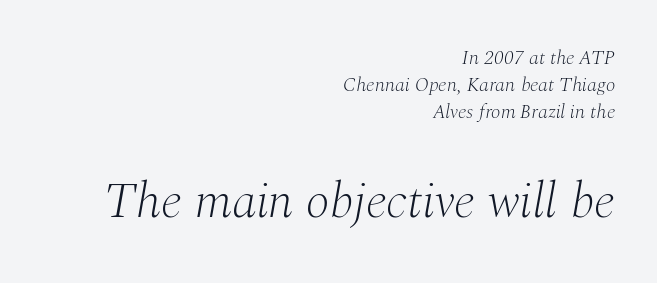
The image shows 50 px light serif type, italic (leaning right); set right-aligned, normal line spacing (1.36x), normal letter spacing, not underlined; the second (bottom) block is 2.5x larger; medium stroke contrast and a medium x-height.
